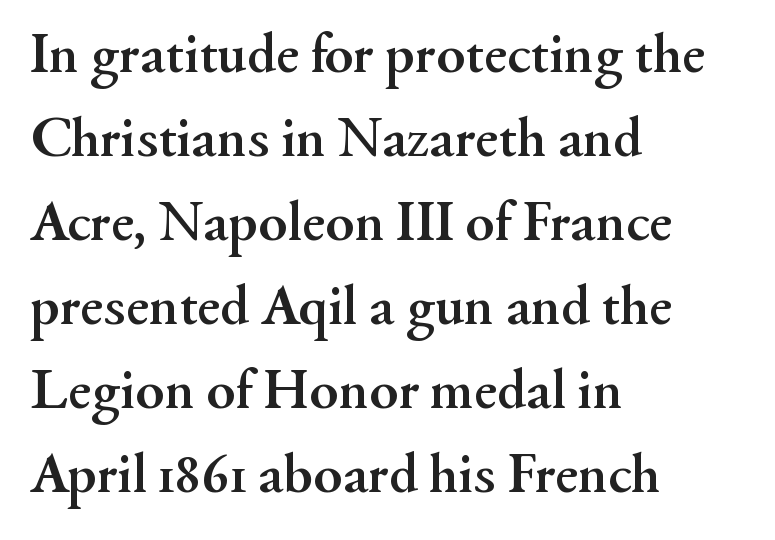
The lettering stays uniformly vertical, giving the passage a roman look. The paragraph has a hard left edge and a soft right edge. Caption: standard tracking, unaltered. Heft: maximum for text — a bold. Proportional: the letters do not fall into vertical columns.
